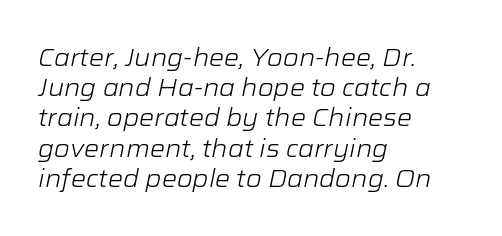
The space between consecutive lines is moderate. The typesetter chose a ragged-right arrangement here. Honestly, there is no underline to notice here at all. The glyphs look as if they've been sheared to an angle. Heaviness? Minimal to ordinary, like unemphasized prose. Between one letter and the next there's only the usual sliver of space.
